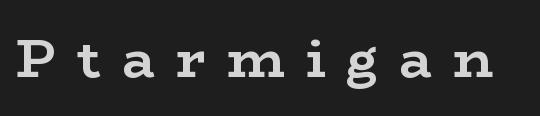
A full-strength bold gives these letters their thick strokes. Lines of text with bare space underneath. Posture: vertical. Each letter's strokes conclude with small projecting serifs.
